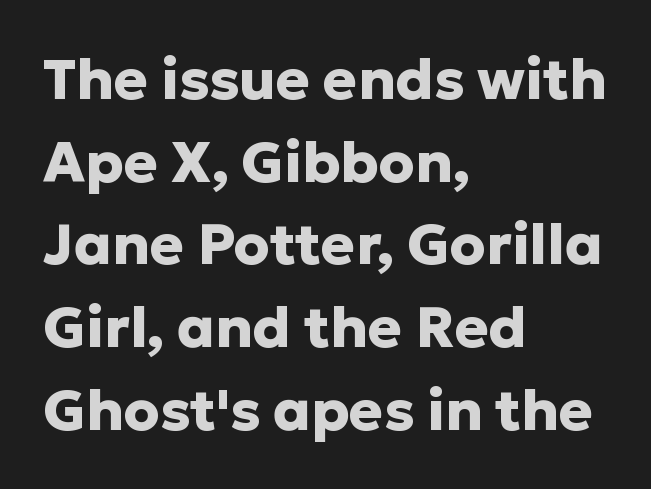
The designer went with a sans here, leaving each stem footless. Alignment: flush left. The letters stand straight up with perfectly vertical stems. A normal amount of white space separates one row of letters from the next. The tracking reads as untouched default to a designer's eye. Note the varied advance widths — an 'i' is clearly narrower than an 'm'.
